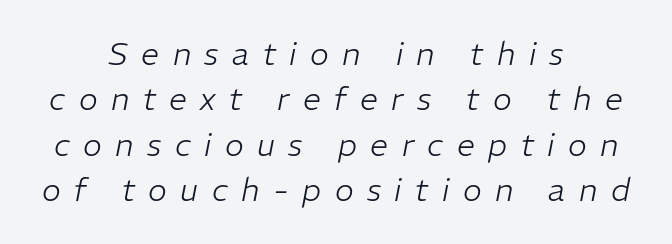
The letters look calm and open, with moderate or lighter stems. In CSS terms this would be text-align: center. Substantial extra tracking has been applied to these lines. Tall strokes in this sample are angled rather than plumb. Unmarked baselines from the first word to the last. Think of a printed novel: that variable character pitch is what you see here.
